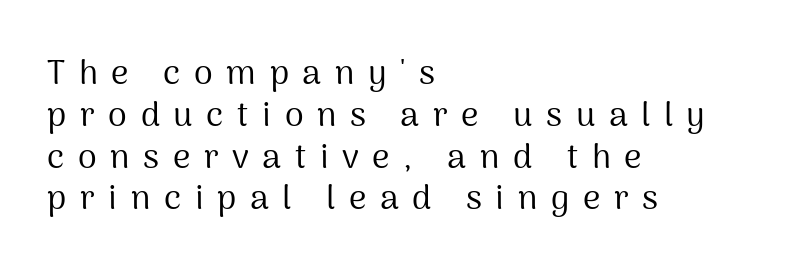
Q: Is the text bold? A: No.
Q: Is the text italic (slanted)? A: No, it is upright.
Q: Is the typeface a serif or a sans-serif typeface? A: Sans-serif.
Q: Is the text underlined? A: No.
Q: How is the paragraph aligned? A: Left-aligned.
Q: Is the spacing between letters normal or unusually wide? A: Unusually wide.
Q: Width (condensed, normal, or wide)? A: Normal.
Q: Stroke contrast? A: Medium.
Q: x-height? A: Medium.
Q: Monospaced? A: No.
